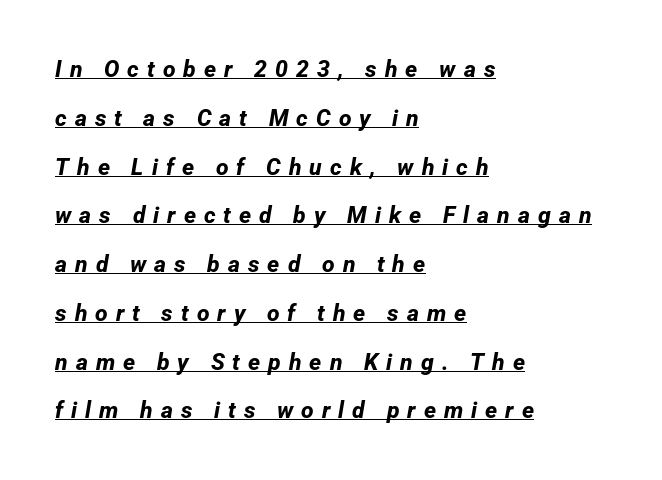
{"bold": "yes", "underline": "yes", "align": "left", "line_spacing": "loose", "line_spacing_ratio": 2.12, "letter_spacing": "wide", "letter_spacing_em": 0.35, "glyph_px": 23}
